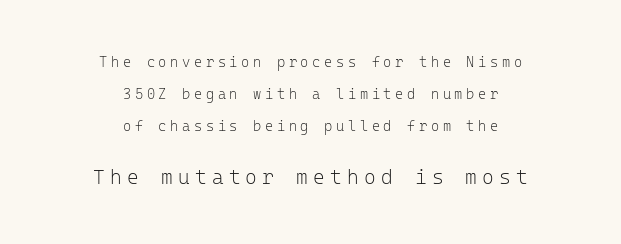
{"italic": "no", "bold": "no", "underline": "no", "align": "center", "line_spacing": "loose", "line_spacing_ratio": 2.27, "letter_spacing": "wide", "letter_spacing_em": 0.26, "larger_block": "second", "size_ratio": 1.43, "glyph_px": 20}
